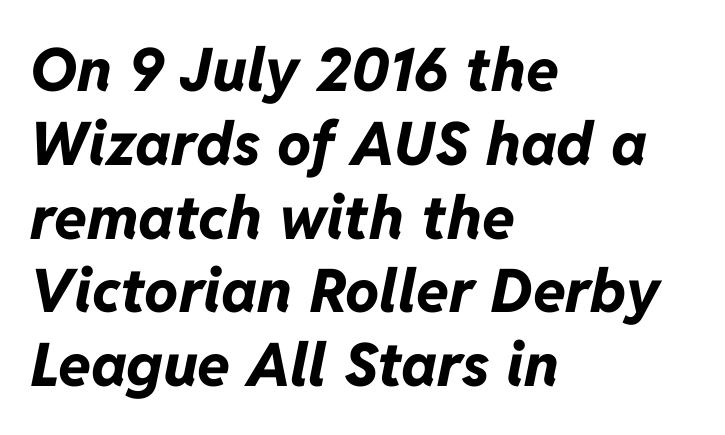
The paragraph shown leans on its left margin. The passage shown leans; its letterforms are oblique. Caption: bold face, heavy strokes. Is this a fixed-width face? No — the glyphs have proportional, varying widths. Spacing between characters is what you'd get straight out of the box. Anything drawn beneath the words? Only blank space.
